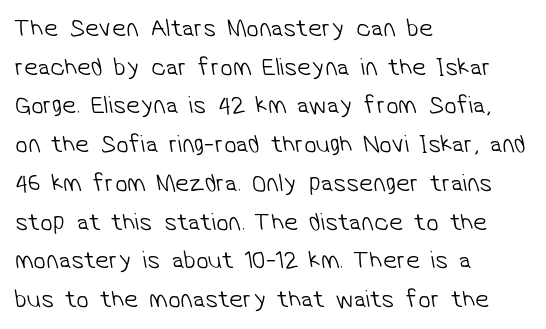
The image shows 25 px text type; set left-aligned, normal line spacing (1.55x), normal letter spacing, not underlined.
